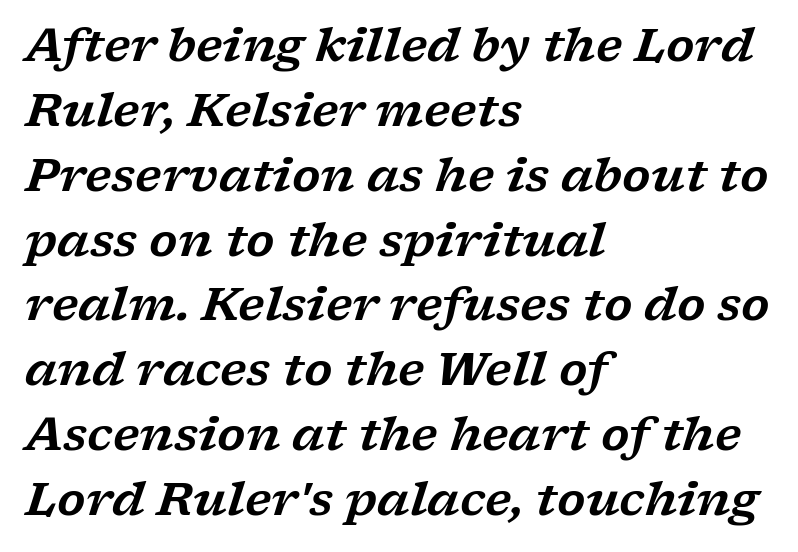
Glyph-to-glyph distance matches everyday printed text. The zone under the glyphs is completely vacant. These lines stack with their left ends in a neat column. Letterform terminals end in serifs throughout the passage.
